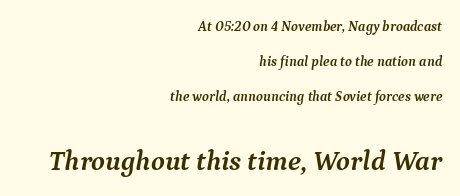
{"serif": "yes", "italic": "yes", "lean": "right", "slant_degrees": 9, "bold": "yes", "weight": "semibold", "width": "normal", "stroke_contrast": "medium", "x_height": "medium", "monospaced": "no", "underline": "no", "align": "right", "line_spacing": "loose", "line_spacing_ratio": 2.49, "letter_spacing": "normal", "letter_spacing_em": 0.0, "larger_block": "second", "size_ratio": 2.0, "glyph_px": 28}
